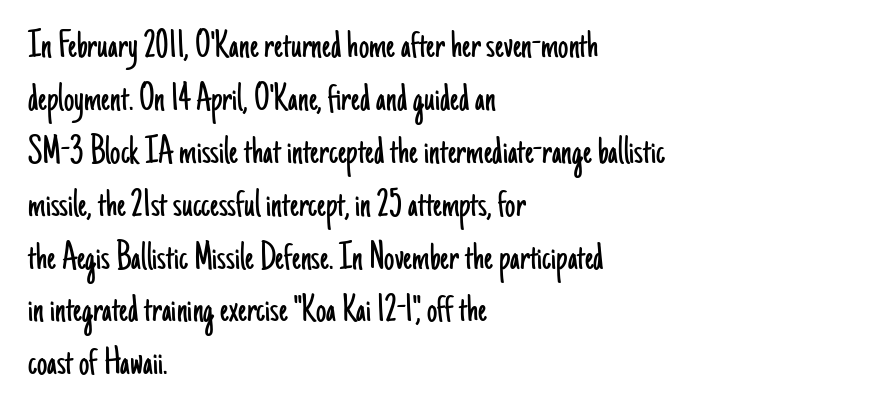
{"serif": "no", "italic": "no", "bold": "no", "weight": "light", "width": "condensed", "stroke_contrast": "low", "x_height": "small", "monospaced": "no", "underline": "no", "align": "left", "line_spacing": "normal", "line_spacing_ratio": 1.29, "letter_spacing": "normal", "letter_spacing_em": 0.0, "glyph_px": 41}
